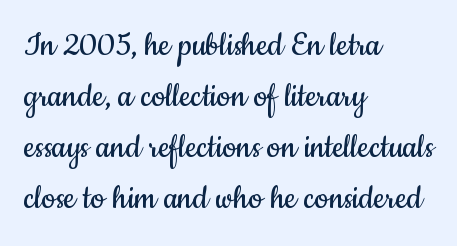
The image shows 39 px regular-weight, condensed sans-serif type; set left-aligned, normal line spacing (1.31x), normal letter spacing, not underlined; low stroke contrast and a small x-height.
